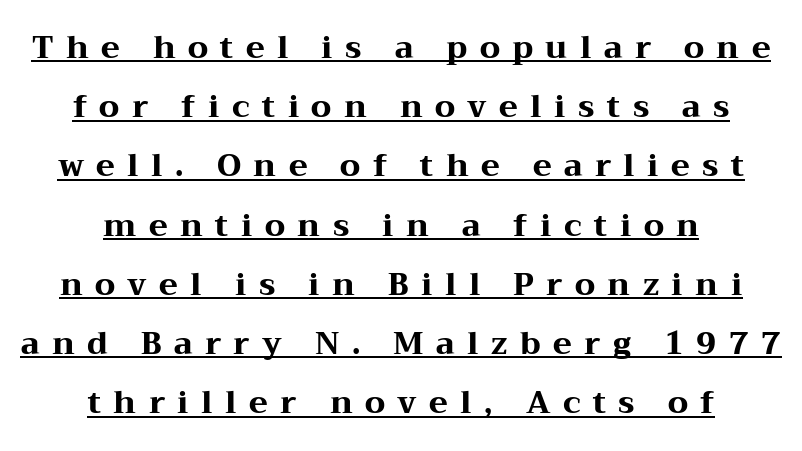
{"serif": "yes", "italic": "no", "bold": "yes", "weight": "heavy", "width": "wide", "stroke_contrast": "medium", "x_height": "medium", "monospaced": "no", "underline": "yes", "align": "center", "line_spacing": "loose", "line_spacing_ratio": 1.91, "letter_spacing": "wide", "letter_spacing_em": 0.4, "glyph_px": 31}
